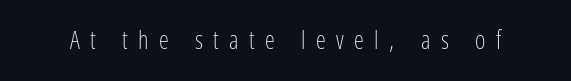
Q: Is the text bold? A: No.
Q: Is the text italic (slanted)? A: No, it is upright.
Q: Is the text underlined? A: No.
Q: Is the spacing between letters normal or unusually wide? A: Unusually wide.
